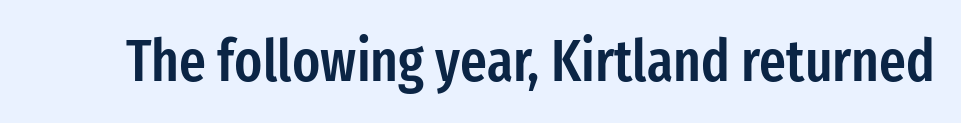
The image shows 58 px semibold, condensed sans-serif type, upright; set normal letter spacing, not underlined; low stroke contrast and a medium x-height.
